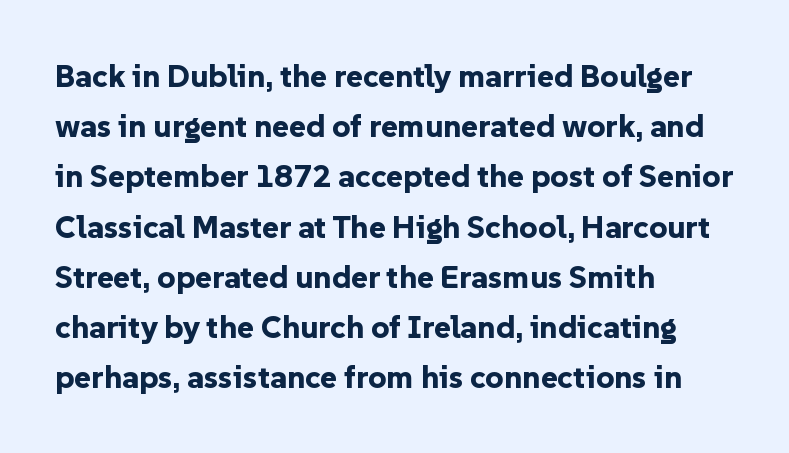
The line texture is even and compact thanks to regular tracking. Line starts are locked; line ends wander. The rendering uses natural spacing where letterforms have individual widths. Compared with typical paragraphs, the rows here are spaced about the same. This is the regular roman posture of the typeface.
